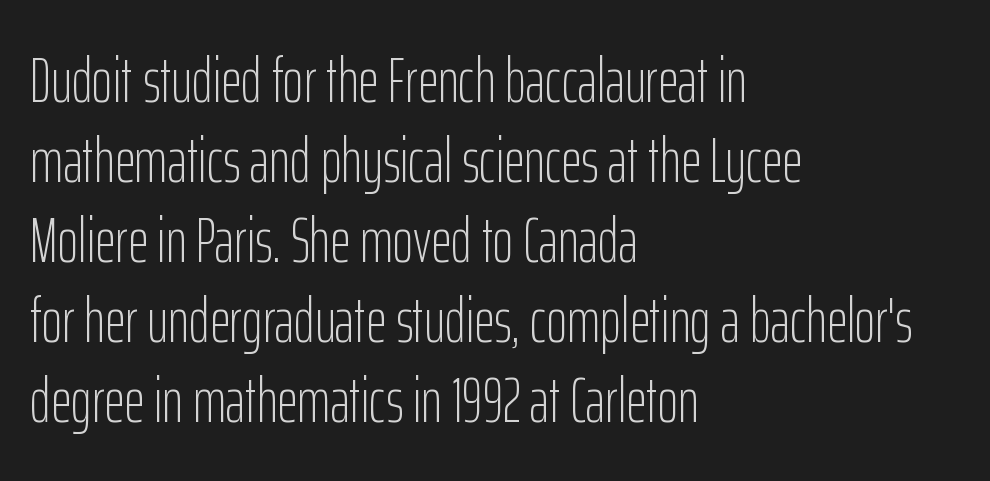
Each word holds together tightly as a unit, with standard inter-letter gaps. Unmarked baselines from the first word to the last. The face used here is proportionally spaced, like ordinary book or web type. Weight: regular or lighter.
